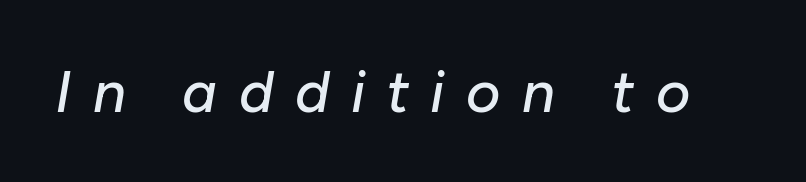
Is the type slanted? Yes — the strokes lean at a clear angle. Varying glyph widths throughout — classic text-font behaviour. Honestly, there is no underline to notice here at all. Observe the wide spacing: letters keep a clear distance from each other.
